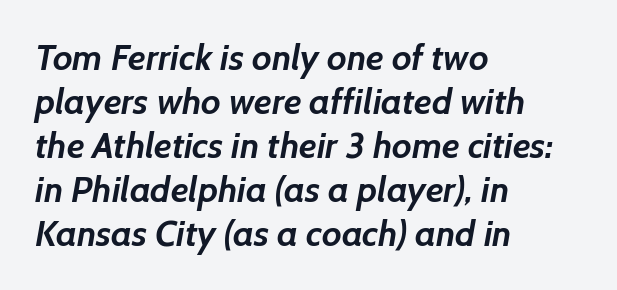
Proportional: the letters do not fall into vertical columns. Heavy-handed strokes throughout: this text is bold. The passage shown is not underscored anywhere. Teacher's note: observe the even left margin — that is flush-left alignment. A typesetter would call this zero additional tracking. This rendering employs a face without finishing strokes, i.e., a sans-serif.
